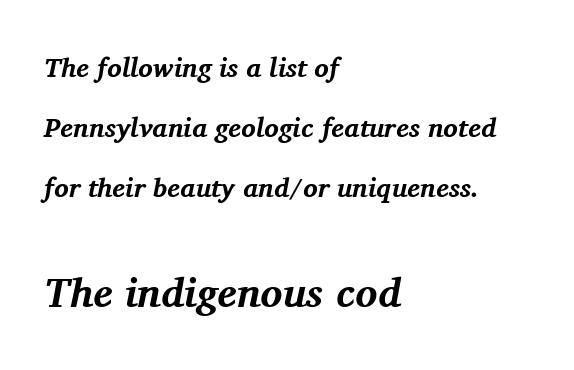
Just letters on the line, the space beneath them empty. Baseline-to-baseline distance is far greater than the letter height. Emphasis by weight is at full strength: bold. The rendering uses natural spacing where letterforms have individual widths. These lines stack with their left ends in a neat column.
